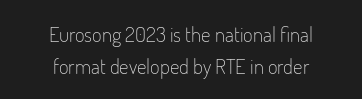
Each new line begins a customary step beneath the previous one. Italic? Not at all — the glyphs are vertical. These lines keep a tight, regular rhythm from letter to letter. Which margin do the lines hug? Neither — every line sits in the middle. Think standard paragraph weight, or any step lighter than that. The zone under the glyphs is completely vacant.
